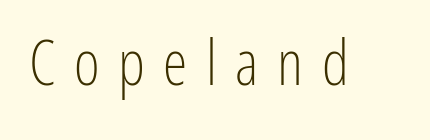
Nothing heavy about these letters — not bold at all. Each letter's strokes conclude bluntly, with no projecting serifs. Here the designer chose a conventional face with non-uniform glyph widths. The words here are not underlined. The axis of the letterforms is exactly vertical.
